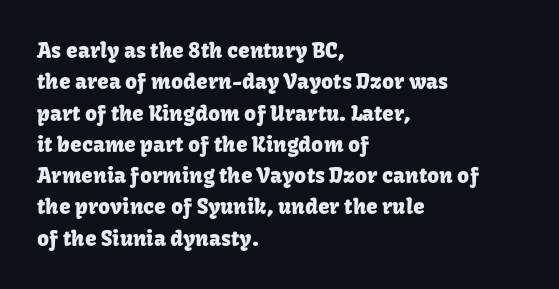
Q: Is the text italic (slanted)? A: No, it is upright.
Q: Is the text underlined? A: No.
Q: How is the paragraph aligned? A: Left-aligned.
Q: Is the spacing between letters normal or unusually wide? A: Normal.
Q: Is the spacing between lines tight, normal or loose? A: Normal.
